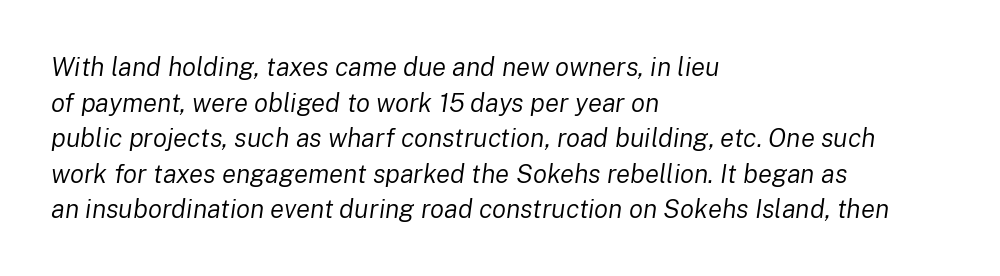
This sample keeps an unexceptional amount of space between lines. This sample uses an oblique cut, with every glyph tilted off the vertical. Does the copy run flush right? No — it runs flush left. Type without underlining.
